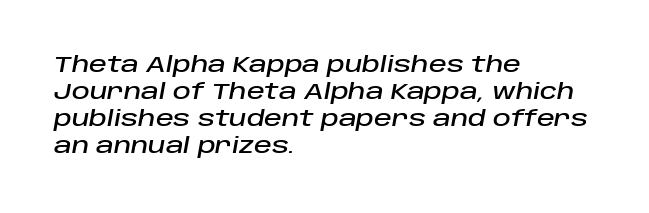
The passage shown is not underscored anywhere. The font's italic variant was chosen for this text. Typeset ragged right — the left edge is the straight one. How are the letters spaced? Ordinarily, with no added tracking.
